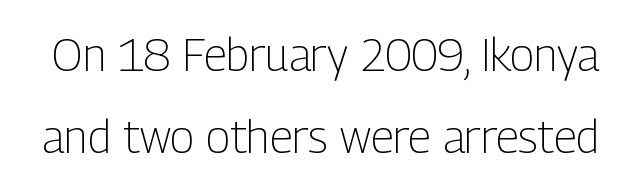
The image shows 45 px light, condensed sans-serif type, upright; set line spacing 1.82x, normal letter spacing, not underlined; low stroke contrast and a medium x-height.
